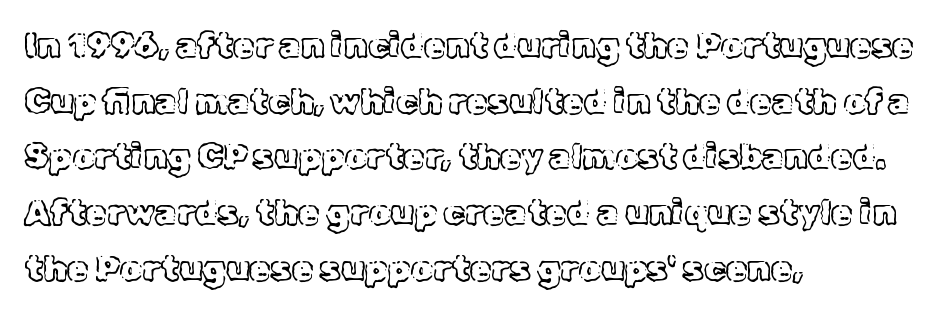
The typography opts for an upright posture over an oblique one. In terms of leading, this rendering sits right in the middle. Is this a fixed-width face? No — the glyphs have proportional, varying widths. Anything drawn beneath the words? Only blank space.
